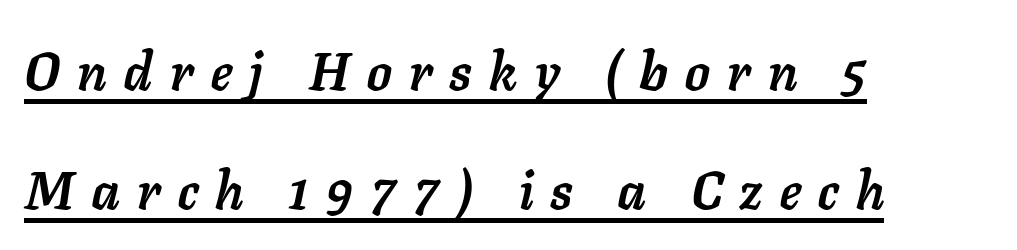
The image shows 53 px semibold type, italic (leaning right); set left-aligned, loose line spacing (2.24x), unusually wide letter spacing (+0.33 em), underlined; low stroke contrast and a medium x-height.
